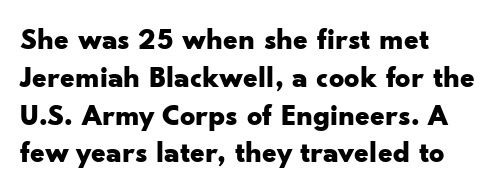
{"serif": "no", "italic": "no", "bold": "yes", "weight": "bold", "width": "wide", "stroke_contrast": "low", "x_height": "small", "monospaced": "no", "underline": "no", "align": "left", "line_spacing": "normal", "line_spacing_ratio": 1.26, "letter_spacing": "normal", "letter_spacing_em": 0.0, "glyph_px": 30}
